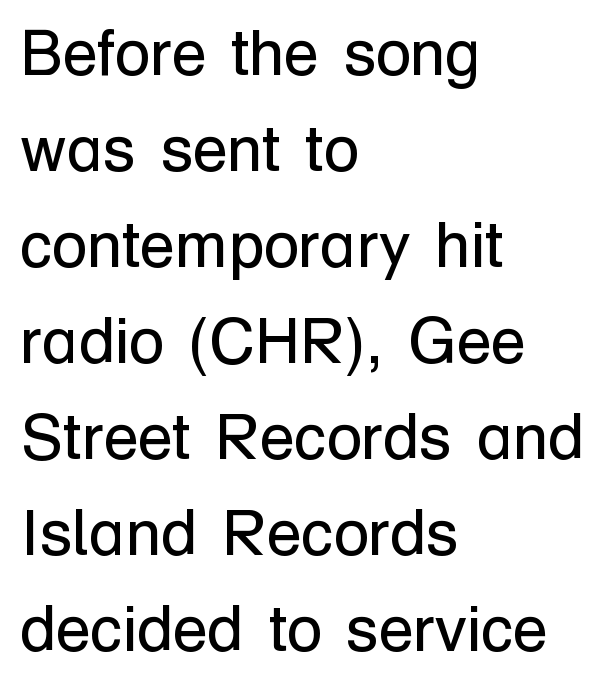
The typesetter chose a ragged-right arrangement here. Spacing verdict: proportional, widths tailored to each character. Font category for this specimen: sans-serif. Whoever set this chose a conventional vertical rhythm. Nothing unusual about the tracking: characters are spaced as the font intends.
